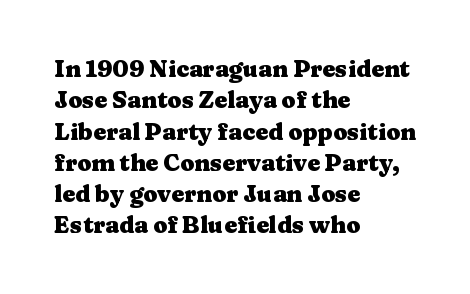
{"italic": "no", "bold": "yes", "underline": "no", "align": "left", "line_spacing": "normal", "line_spacing_ratio": 1.36, "letter_spacing": "normal", "letter_spacing_em": 0.0, "glyph_px": 23}
